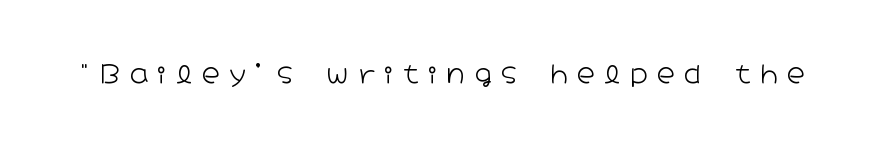
Heft: none added — not bold. Lines of text with bare space underneath. Upright lettering throughout. Here the glyphs are tracked loosely, breaking word shapes into spaced letters.
